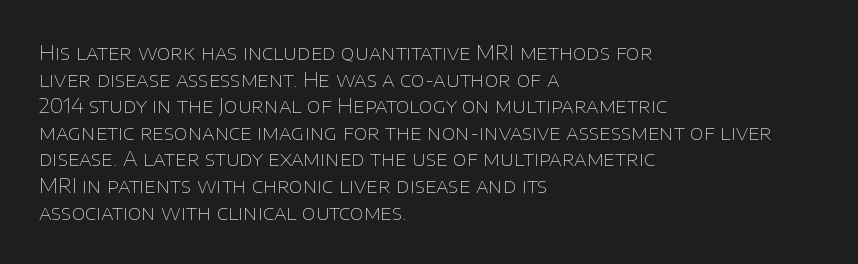
Q: Is the text bold? A: No.
Q: Is the text italic (slanted)? A: No, it is upright.
Q: Is the text underlined? A: No.
Q: How is the paragraph aligned? A: Left-aligned.
Q: Is the spacing between letters normal or unusually wide? A: Normal.
Q: Is the spacing between lines tight, normal or loose? A: Normal.
